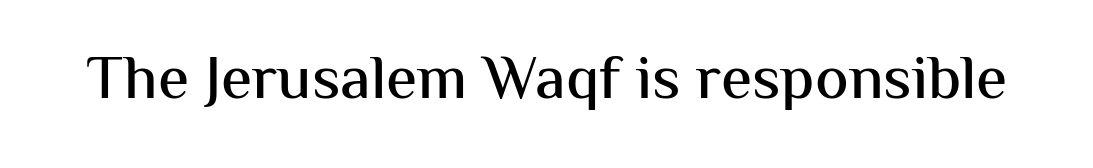
Q: Is the text italic (slanted)? A: No, it is upright.
Q: Is the typeface a serif or a sans-serif typeface? A: Sans-serif.
Q: Is the text underlined? A: No.
Q: Is the spacing between letters normal or unusually wide? A: Normal.
Q: Width (condensed, normal, or wide)? A: Normal.
Q: Stroke contrast? A: Medium.
Q: x-height? A: Medium.
Q: Monospaced? A: No.
